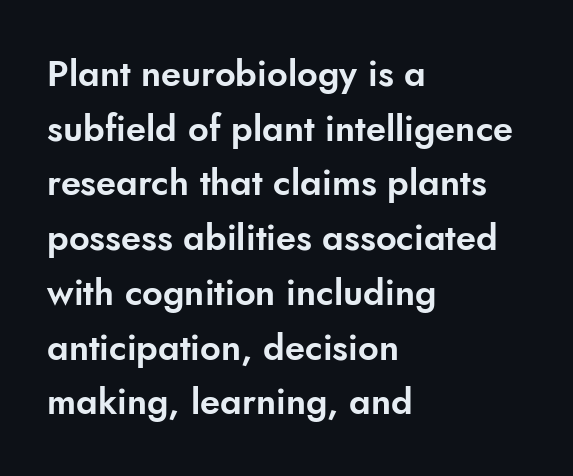
{"serif": "no", "italic": "no", "width": "normal", "stroke_contrast": "low", "x_height": "small", "monospaced": "no", "underline": "no", "align": "left", "line_spacing": "normal", "line_spacing_ratio": 1.52, "letter_spacing": "normal", "letter_spacing_em": 0.0, "glyph_px": 36}
